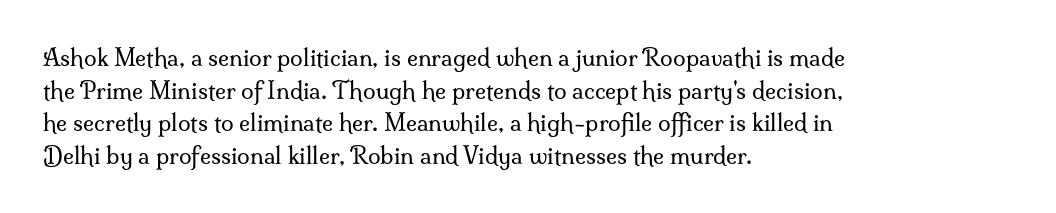
Characters follow at the spacing the type designer built in. The letterforms sit at book weight or below. Rendered with straight, roman letterforms. The rows are spaced the way most documents space them. The strip under each line holds only bare page.
